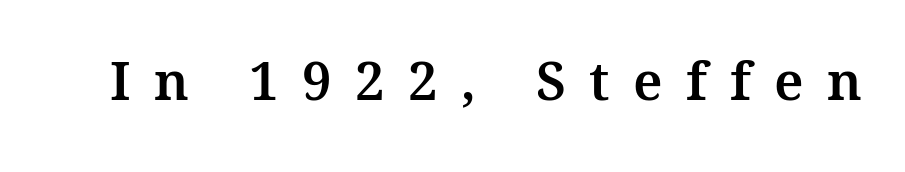
{"serif": "yes", "italic": "no", "width": "normal", "stroke_contrast": "medium", "x_height": "medium", "monospaced": "no", "underline": "no", "letter_spacing": "wide", "letter_spacing_em": 0.44, "glyph_px": 53}
